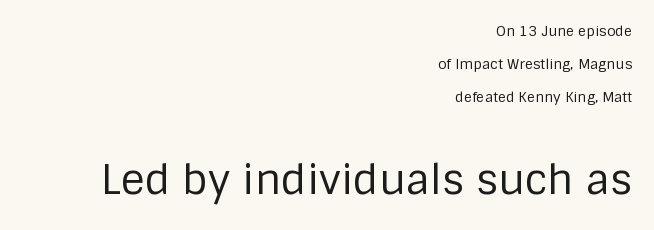
Q: Is the text bold? A: No.
Q: Is the text italic (slanted)? A: No, it is upright.
Q: Is the typeface a serif or a sans-serif typeface? A: Sans-serif.
Q: Is the text underlined? A: No.
Q: How is the paragraph aligned? A: Right-aligned.
Q: Is the spacing between letters normal or unusually wide? A: Normal.
Q: Is the spacing between lines tight, normal or loose? A: Loose.
Q: Which block of text is set in a larger size, the first (top) or the second (bottom)? A: The second (bottom) one.
Q: Width (condensed, normal, or wide)? A: Normal.
Q: Stroke contrast? A: Low.
Q: x-height? A: Large.
Q: Monospaced? A: No.
